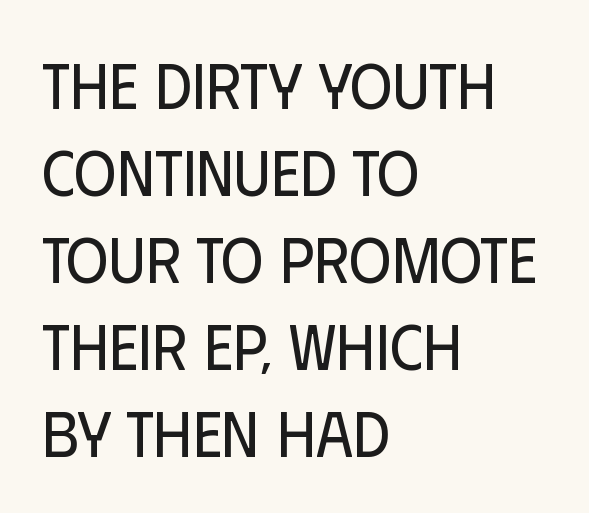
The image shows 65 px regular-weight, condensed sans-serif type, upright; set left-aligned, normal line spacing (1.34x), normal letter spacing, not underlined; low stroke contrast and a large x-height.
